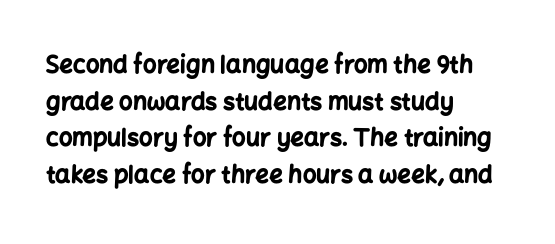
{"italic": "no", "bold": "yes", "underline": "no", "align": "left", "line_spacing": "normal", "line_spacing_ratio": 1.53, "letter_spacing": "normal", "letter_spacing_em": 0.0, "glyph_px": 24}
